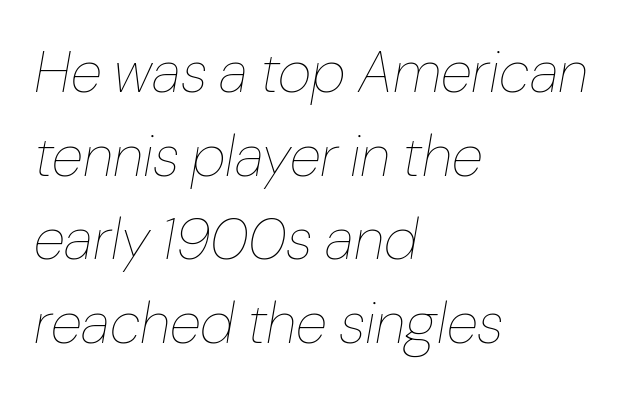
Q: Is the text bold? A: No.
Q: Is the text italic (slanted)? A: Yes, it leans right by about 10 degrees.
Q: Is the text underlined? A: No.
Q: How is the paragraph aligned? A: Left-aligned.
Q: Is the spacing between letters normal or unusually wide? A: Normal.
Q: Is the spacing between lines tight, normal or loose? A: Normal.
Q: Width (condensed, normal, or wide)? A: Normal.
Q: Stroke contrast? A: Low.
Q: x-height? A: Medium.
Q: Monospaced? A: No.
